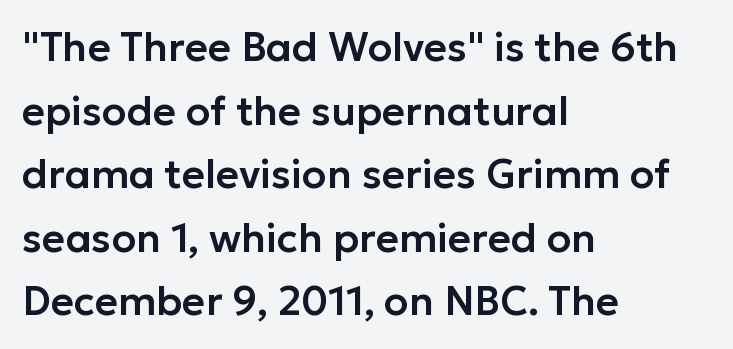
Q: Is the text italic (slanted)? A: No, it is upright.
Q: Is the typeface a serif or a sans-serif typeface? A: Sans-serif.
Q: Is the text underlined? A: No.
Q: How is the paragraph aligned? A: Left-aligned.
Q: Is the spacing between letters normal or unusually wide? A: Normal.
Q: Is the spacing between lines tight, normal or loose? A: Normal.
Q: Width (condensed, normal, or wide)? A: Normal.
Q: Stroke contrast? A: Low.
Q: x-height? A: Medium.
Q: Monospaced? A: No.
